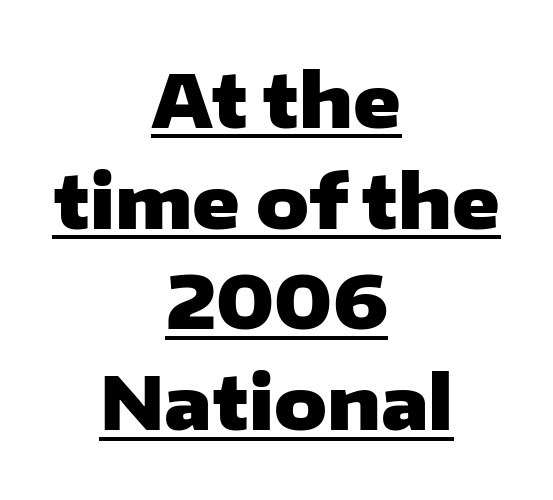
Q: Is the text bold? A: Yes.
Q: Is the text italic (slanted)? A: No, it is upright.
Q: Is the typeface a serif or a sans-serif typeface? A: Sans-serif.
Q: Is the text underlined? A: Yes.
Q: How is the paragraph aligned? A: Centered.
Q: Is the spacing between letters normal or unusually wide? A: Normal.
Q: Is the spacing between lines tight, normal or loose? A: Normal.
Q: Width (condensed, normal, or wide)? A: Wide.
Q: Stroke contrast? A: Low.
Q: x-height? A: Medium.
Q: Monospaced? A: No.
